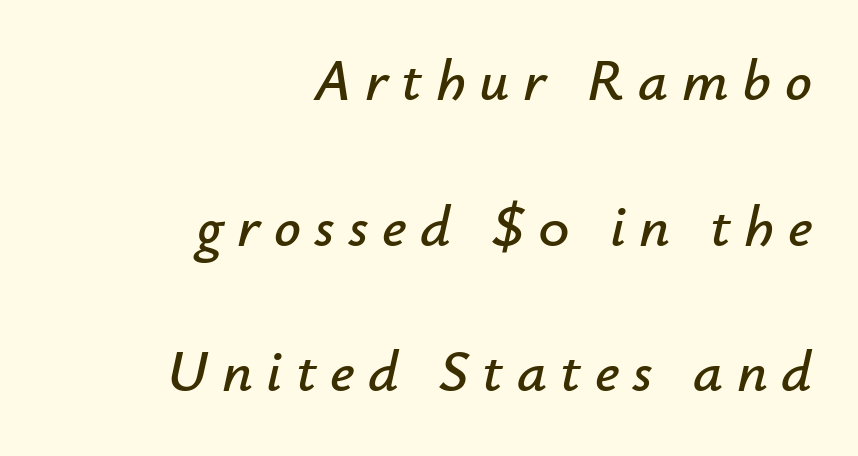
The image shows 59 px text type, italic (leaning right); set right-aligned, loose line spacing (2.47x), unusually wide letter spacing (+0.23 em), not underlined; low stroke contrast and a small x-height.
